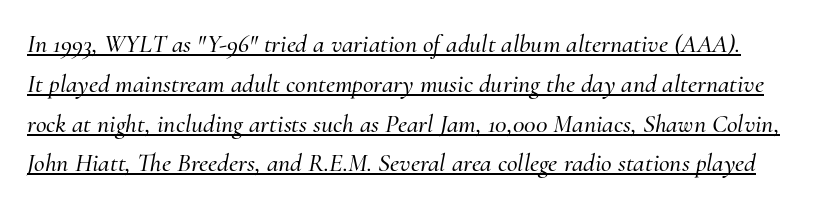
The image shows 26 px text type, italic (leaning right); set normal line spacing (1.53x), normal letter spacing, underlined.
